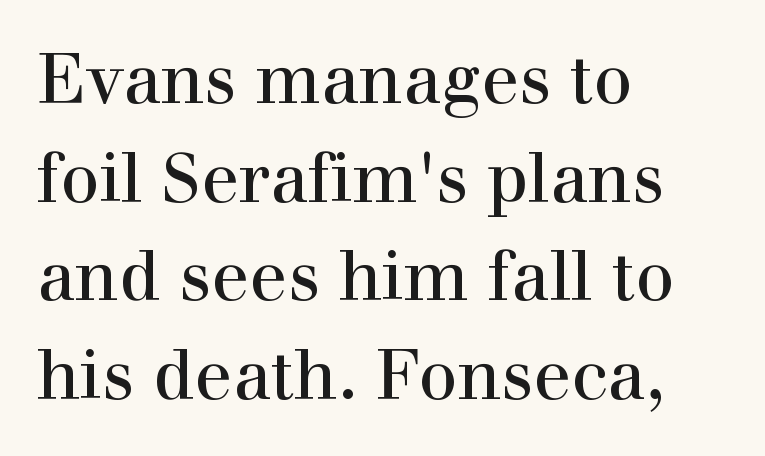
Q: Is the text italic (slanted)? A: No, it is upright.
Q: Is the typeface a serif or a sans-serif typeface? A: Serif.
Q: Is the text underlined? A: No.
Q: How is the paragraph aligned? A: Left-aligned.
Q: Is the spacing between letters normal or unusually wide? A: Normal.
Q: Is the spacing between lines tight, normal or loose? A: Normal.
Q: Width (condensed, normal, or wide)? A: Normal.
Q: x-height? A: Medium.
Q: Monospaced? A: No.
